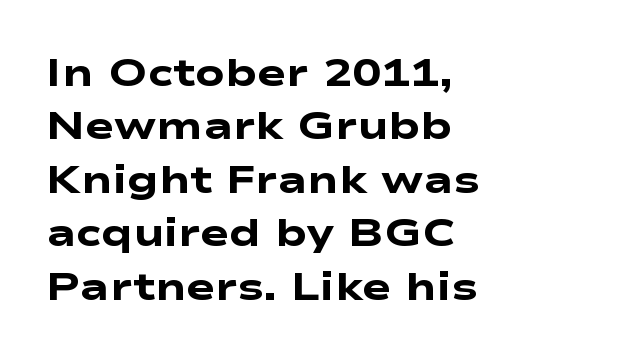
{"serif": "no", "bold": "yes", "weight": "heavy", "width": "wide", "stroke_contrast": "low", "x_height": "medium", "monospaced": "no", "underline": "no", "align": "left", "line_spacing": "normal", "line_spacing_ratio": 1.37, "letter_spacing": "normal", "letter_spacing_em": 0.0, "glyph_px": 39}
